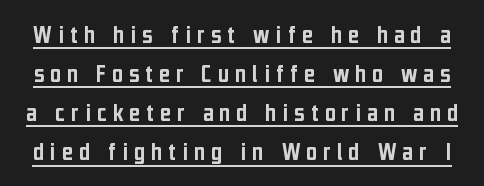
Q: Is the text italic (slanted)? A: No, it is upright.
Q: Is the text underlined? A: Yes.
Q: Is the spacing between letters normal or unusually wide? A: Unusually wide.
Q: Is the spacing between lines tight, normal or loose? A: Normal.
